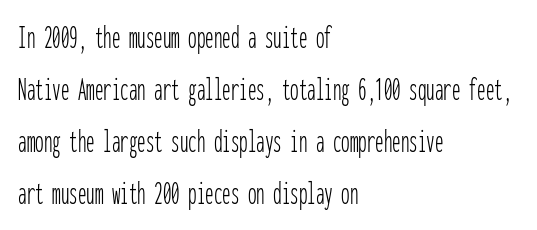
The image shows 34 px thin, condensed sans-serif type, upright, monospaced; set left-aligned, normal line spacing (1.53x), normal letter spacing, not underlined; low stroke contrast and a medium x-height.
